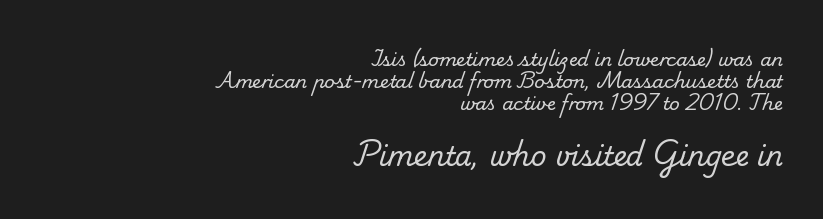
Weight: regular or lighter. The passage shown is not underscored anywhere. Letter spacing: default. Leftover space on each line is placed entirely before the opening word.
